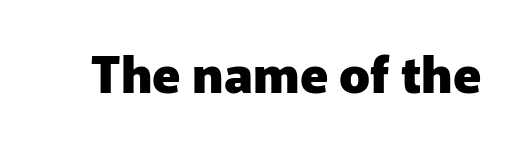
Q: Is the text bold? A: Yes.
Q: Is the text italic (slanted)? A: No, it is upright.
Q: Is the typeface a serif or a sans-serif typeface? A: Sans-serif.
Q: Is the text underlined? A: No.
Q: Is the spacing between letters normal or unusually wide? A: Normal.
Q: Width (condensed, normal, or wide)? A: Normal.
Q: Stroke contrast? A: Low.
Q: x-height? A: Medium.
Q: Monospaced? A: No.
